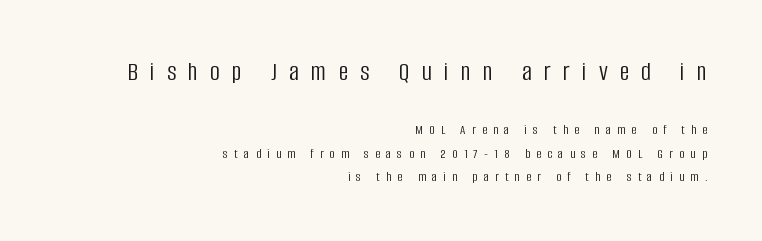
In terms of letterspacing, this is a distinctly airy, spread setting. The rows are spaced the way most documents space them. The lines are quadded right. Notice how the stems are strictly vertical — no italics here. Larger block? The one above; the one below is distinctly smaller.
